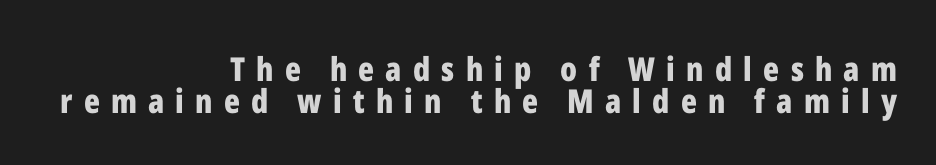
{"serif": "no", "italic": "no", "bold": "yes", "weight": "bold", "width": "condensed", "stroke_contrast": "low", "x_height": "medium", "monospaced": "no", "underline": "no", "align": "right", "line_spacing": "tight", "line_spacing_ratio": 0.97, "letter_spacing": "wide", "letter_spacing_em": 0.34, "glyph_px": 33}
